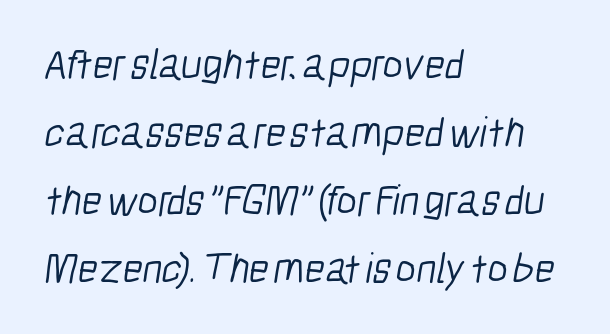
The paragraph shown leans on its left margin. Compared with typical paragraphs, the rows here are spaced about the same. A sans-serif font was chosen for this passage. The letters sit at their default tracking, neither squeezed nor spread. Think standard paragraph weight, or any step lighter than that. This sample has the flowing, uneven cadence of proportional lettering.
